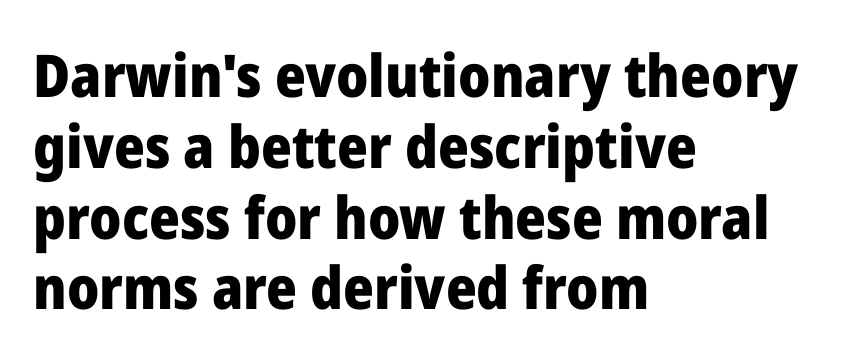
{"serif": "no", "italic": "no", "bold": "yes", "weight": "heavy", "width": "normal", "stroke_contrast": "low", "x_height": "medium", "monospaced": "no", "underline": "no", "align": "left", "line_spacing_ratio": 1.2, "letter_spacing": "normal", "letter_spacing_em": 0.0, "glyph_px": 59}
